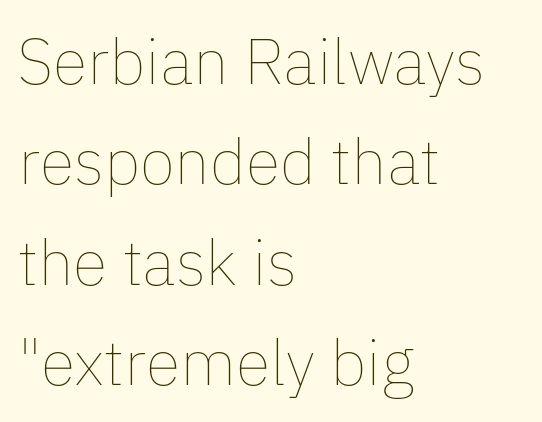
The image shows 64 px thin type, upright; set left-aligned, normal line spacing (1.57x), normal letter spacing, not underlined; low stroke contrast and a medium x-height.
